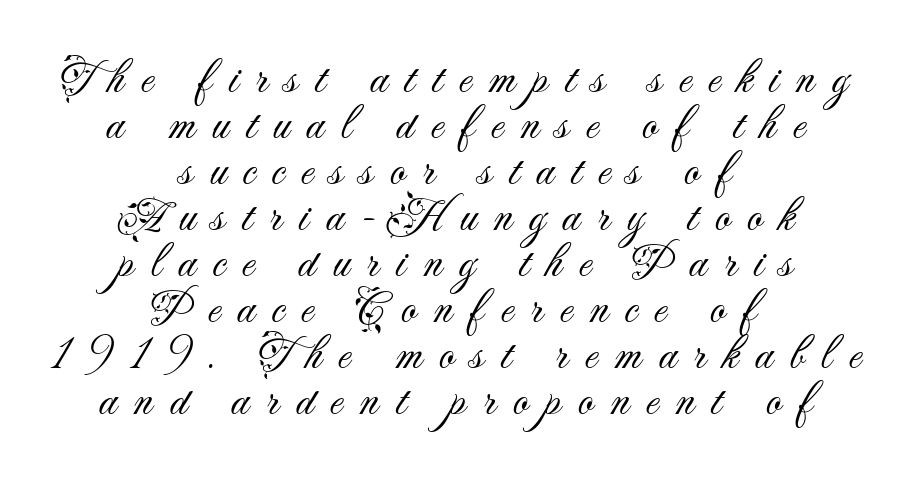
The baseline area is clear. The gaps between neighbouring characters are conspicuously large. Is the stroke heavy? The answer is a plain regular-or-lighter. I'd call this a sans setting — the letters go barefoot.
